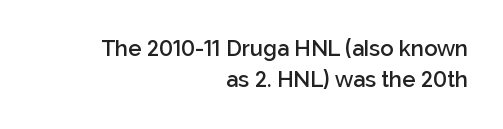
Q: Is the text bold? A: Semi-bold.
Q: Is the text italic (slanted)? A: No, it is upright.
Q: Is the text underlined? A: No.
Q: How is the paragraph aligned? A: Right-aligned.
Q: Is the spacing between letters normal or unusually wide? A: Normal.
Q: Is the spacing between lines tight, normal or loose? A: Normal.
